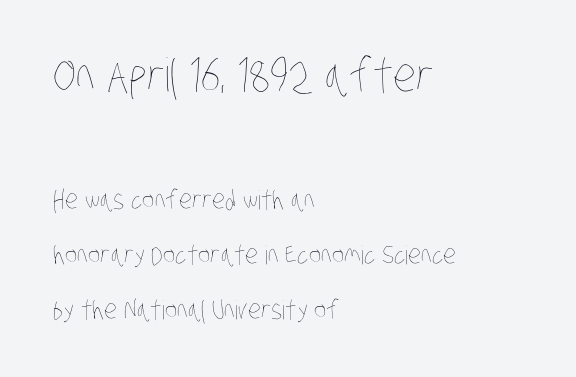
Q: Is the text bold? A: No.
Q: Is the text underlined? A: No.
Q: How is the paragraph aligned? A: Left-aligned.
Q: Is the spacing between letters normal or unusually wide? A: Normal.
Q: Is the spacing between lines tight, normal or loose? A: Loose.
Q: Which block of text is set in a larger size, the first (top) or the second (bottom)? A: The first (top) one.
Q: Width (condensed, normal, or wide)? A: Condensed.
Q: Stroke contrast? A: Low.
Q: x-height? A: Large.
Q: Monospaced? A: No.
